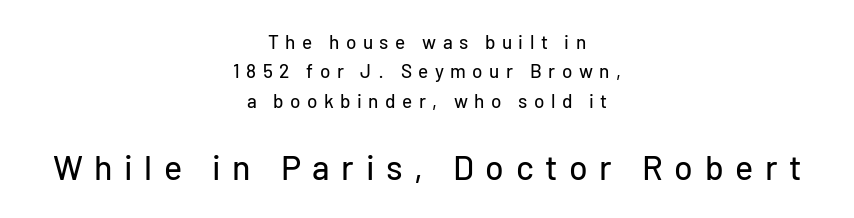
{"serif": "no", "italic": "no", "width": "normal", "stroke_contrast": "low", "x_height": "medium", "monospaced": "no", "underline": "no", "align": "center", "line_spacing": "normal", "line_spacing_ratio": 1.55, "letter_spacing": "wide", "letter_spacing_em": 0.34, "larger_block": "second", "size_ratio": 1.79, "glyph_px": 34}
